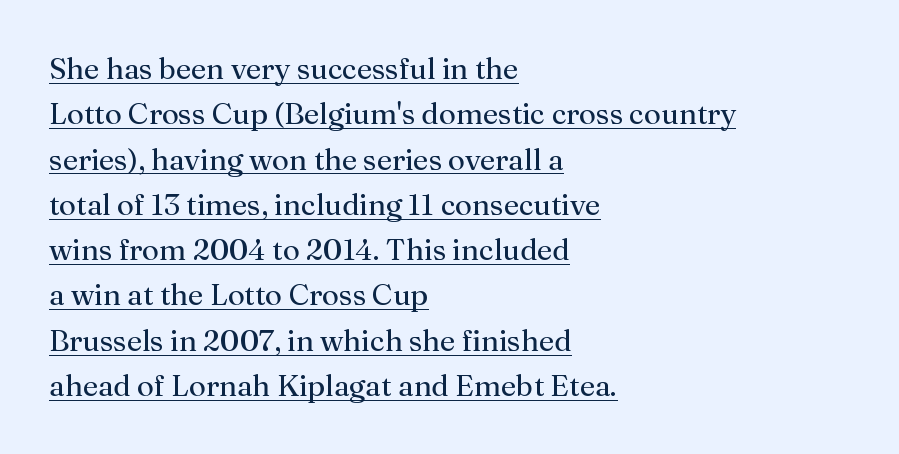
The image shows 30 px regular-weight serif type, upright; set left-aligned, normal line spacing (1.51x), normal letter spacing, underlined; medium stroke contrast and a medium x-height.
